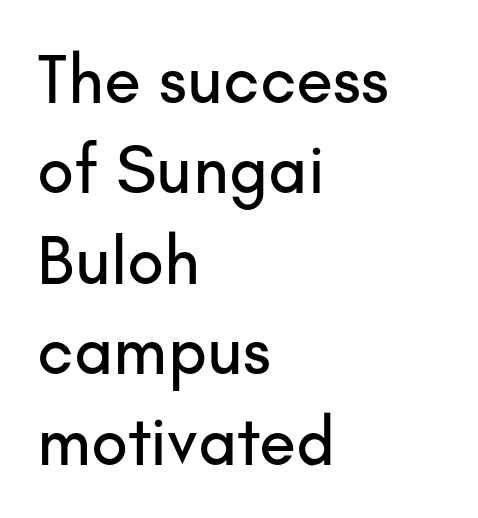
The typography opts for an upright posture over an oblique one. Underlining? Definitely not there. A sans-serif font was chosen for this passage. In CSS terms this would be text-align: left. Look at the tracking — it's just the regular setting, nothing added. You could not count columns in this text — the font is proportionally spaced.
